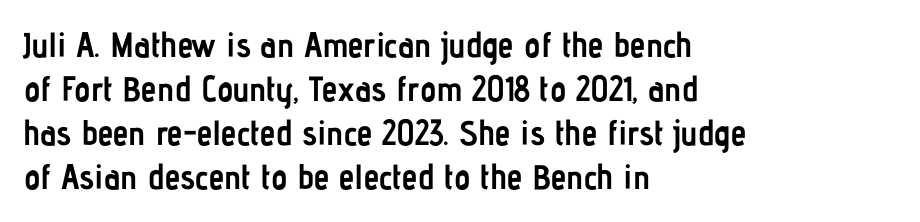
The letters advance in unequal steps, a hallmark of proportional type. The paragraph shown leans on its left margin. Lines of text with bare space underneath. Set as a true bold cut, around the 700 mark.
